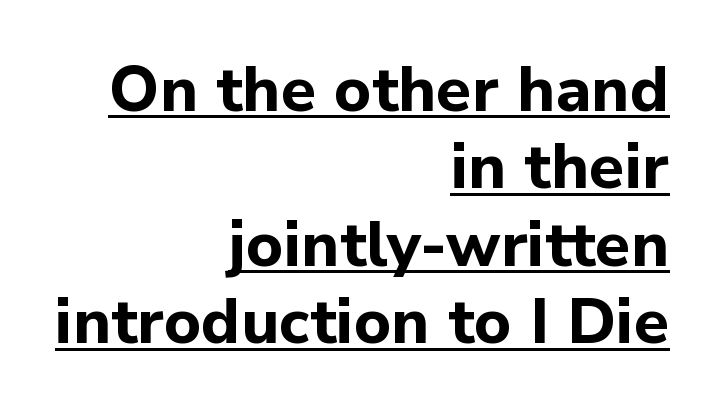
{"serif": "no", "italic": "no", "bold": "yes", "weight": "bold", "width": "normal", "stroke_contrast": "low", "x_height": "medium", "monospaced": "no", "underline": "yes", "align": "right", "line_spacing_ratio": 1.23, "letter_spacing": "normal", "letter_spacing_em": 0.0, "glyph_px": 63}
